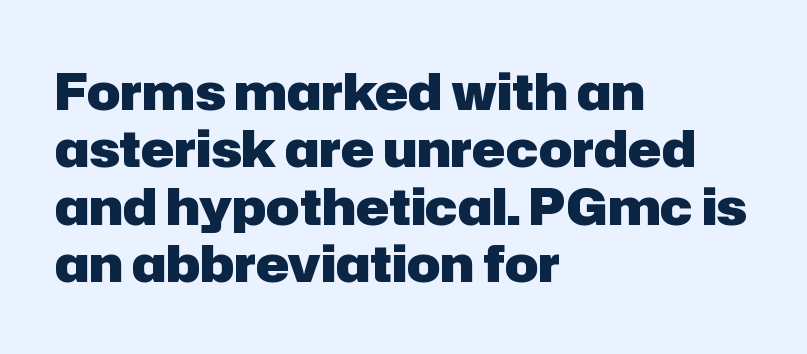
Q: Is the text bold? A: Yes.
Q: Is the text italic (slanted)? A: No, it is upright.
Q: Is the typeface a serif or a sans-serif typeface? A: Sans-serif.
Q: Is the text underlined? A: No.
Q: How is the paragraph aligned? A: Left-aligned.
Q: Is the spacing between letters normal or unusually wide? A: Normal.
Q: Is the spacing between lines tight, normal or loose? A: Tight.
Q: Width (condensed, normal, or wide)? A: Normal.
Q: Stroke contrast? A: Low.
Q: x-height? A: Medium.
Q: Monospaced? A: No.
